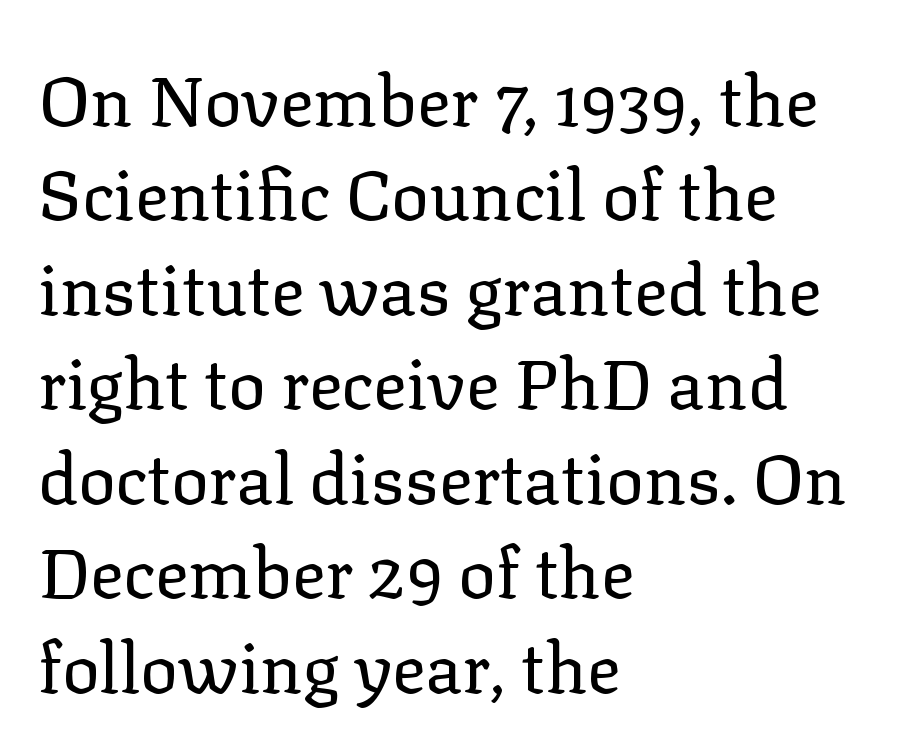
Unmarked baselines from the first word to the last. Style check: upright. A typesetter would call this proportional, since set widths differ per character. Typographically, this falls in the serif category.
